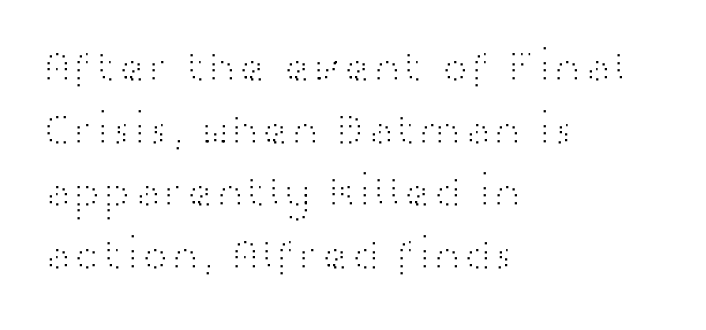
You could not count columns in this text — the font is proportionally spaced. All the whitespace from short lines collects on the right. The area under the type is left untouched. You could call the tracking neutral — neither tight nor loose. No chunkiness to these letters — they're not bold.
